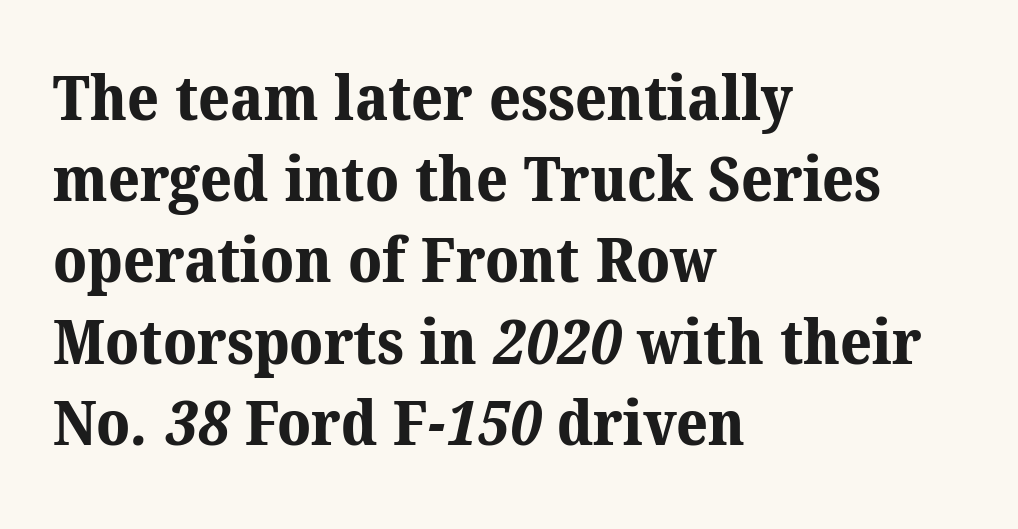
The image shows 62 px bold serif type; set left-aligned, normal line spacing (1.31x), normal letter spacing, not underlined; medium stroke contrast and a medium x-height.
